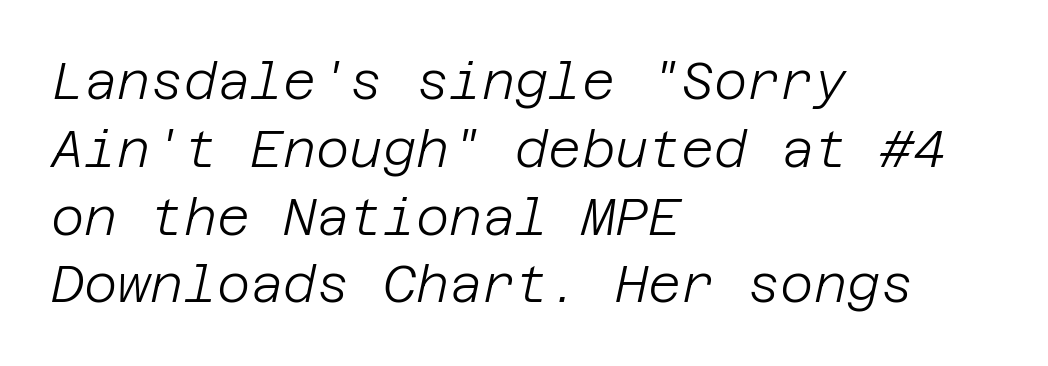
{"italic": "yes", "lean": "right", "slant_degrees": 12, "bold": "no", "weight": "light", "width": "normal", "stroke_contrast": "low", "x_height": "large", "underline": "no", "align": "left", "line_spacing": "normal", "line_spacing_ratio": 1.33, "letter_spacing": "normal", "letter_spacing_em": 0.0, "glyph_px": 51}
